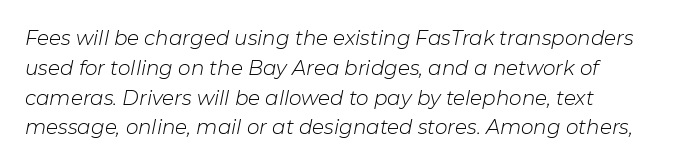
The image shows 20 px text type, italic (leaning right); set left-aligned, normal line spacing (1.49x), normal letter spacing, not underlined.
